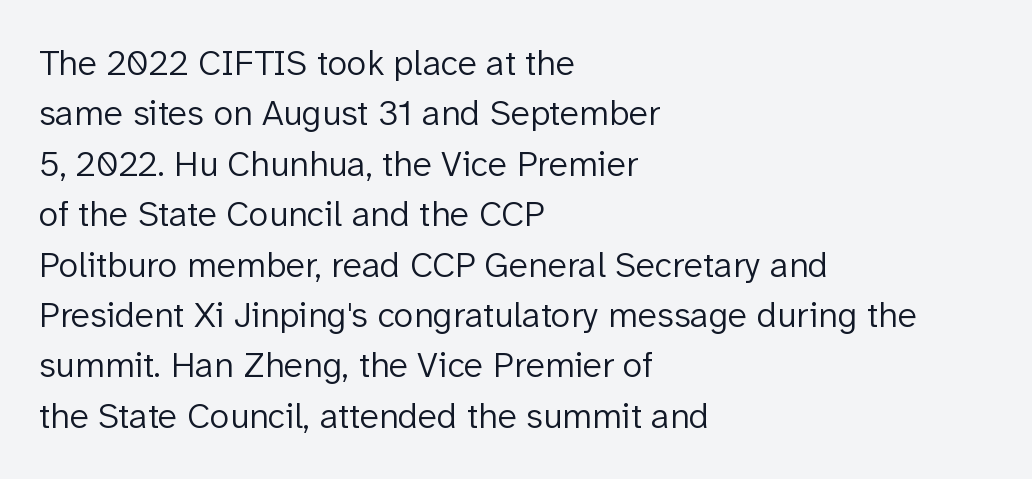
{"serif": "no", "italic": "no", "bold": "no", "weight": "light", "width": "normal", "stroke_contrast": "low", "x_height": "medium", "monospaced": "no", "underline": "no", "align": "left", "line_spacing": "normal", "line_spacing_ratio": 1.4, "letter_spacing": "normal", "letter_spacing_em": 0.0, "glyph_px": 36}
